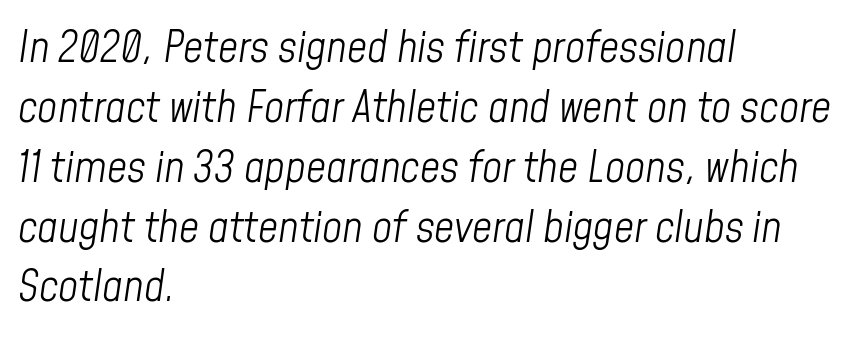
The image shows 44 px light, condensed type, italic (leaning right); set left-aligned, normal line spacing (1.36x), normal letter spacing, not underlined; low stroke contrast and a medium x-height.
